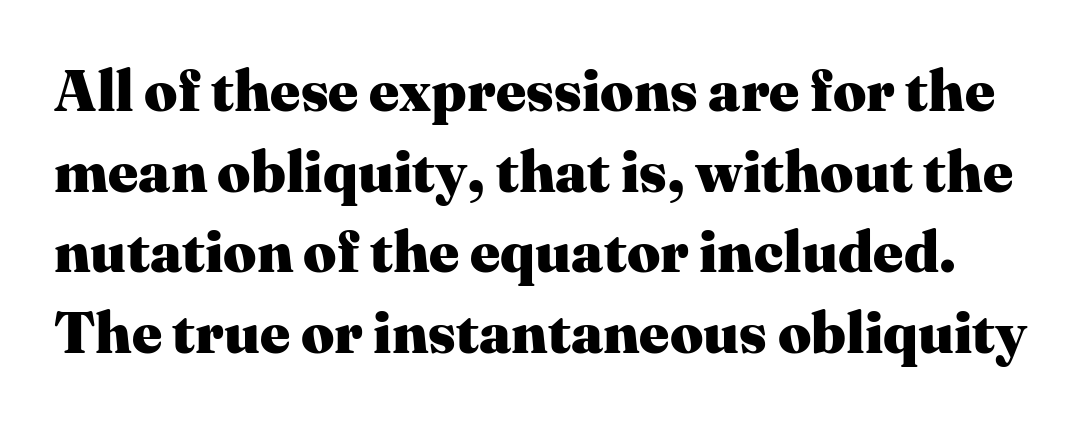
Q: Is the text bold? A: Yes.
Q: Is the text italic (slanted)? A: No, it is upright.
Q: Is the typeface a serif or a sans-serif typeface? A: Serif.
Q: Is the text underlined? A: No.
Q: Is the spacing between letters normal or unusually wide? A: Normal.
Q: Is the spacing between lines tight, normal or loose? A: Normal.
Q: Width (condensed, normal, or wide)? A: Normal.
Q: Stroke contrast? A: Medium.
Q: x-height? A: Medium.
Q: Monospaced? A: No.
